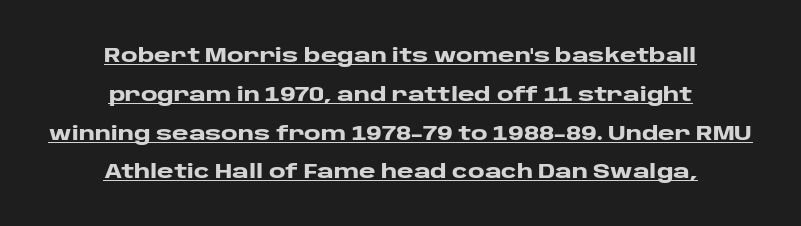
The image shows 20 px bold type, upright; set centered, loose line spacing (1.94x), normal letter spacing, underlined.
